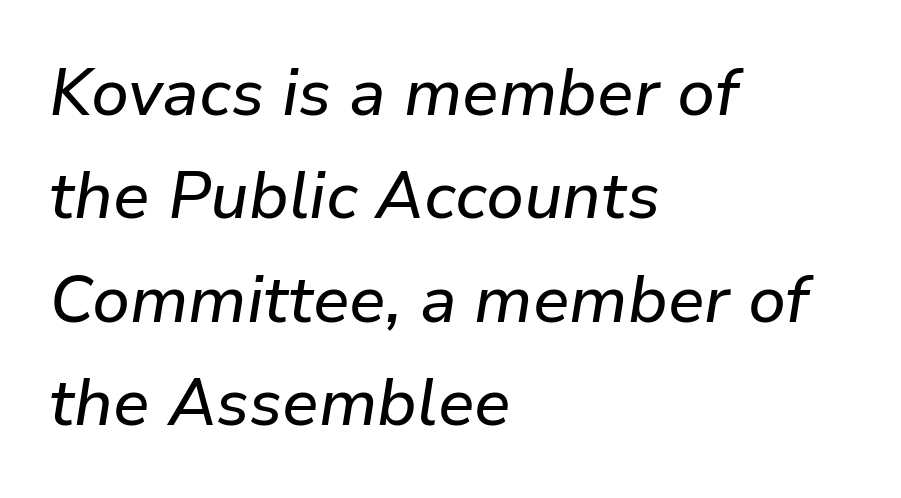
Q: Is the text italic (slanted)? A: Yes, it leans right by about 9 degrees.
Q: Is the text underlined? A: No.
Q: How is the paragraph aligned? A: Left-aligned.
Q: Is the spacing between letters normal or unusually wide? A: Normal.
Q: Is the spacing between lines tight, normal or loose? A: Normal.
Q: Width (condensed, normal, or wide)? A: Normal.
Q: Stroke contrast? A: Low.
Q: x-height? A: Medium.
Q: Monospaced? A: No.
